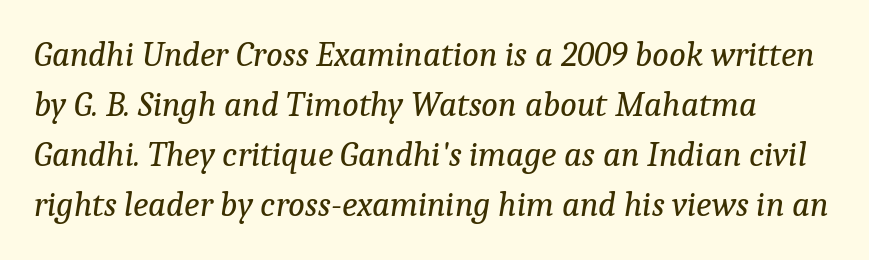
Each letter's strokes conclude with small projecting serifs. A bare baseline throughout the passage. Counters stay open thanks to moderate or lighter strokes. Here the glyphs are tracked normally, forming tight word shapes.
